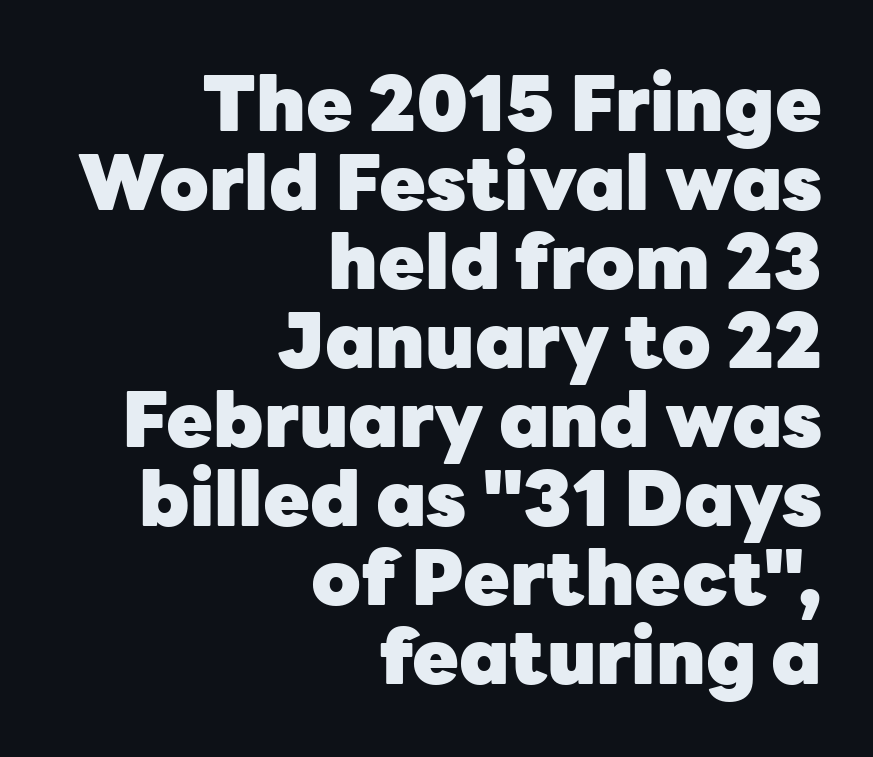
The image shows 76 px heavy sans-serif type, upright; set right-aligned, tight line spacing (1.04x), normal letter spacing, not underlined; low stroke contrast and a medium x-height.
